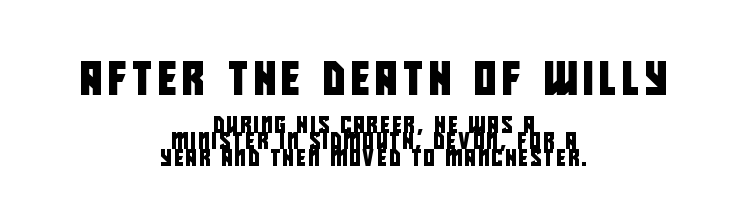
Type style note: lacks serifs. Size hierarchy here favors the leading block over the trailing one. A student would call this center alignment; a typographer would say set centered. The baseline area is clear. You could not count columns in this text — the font is proportionally spaced.
